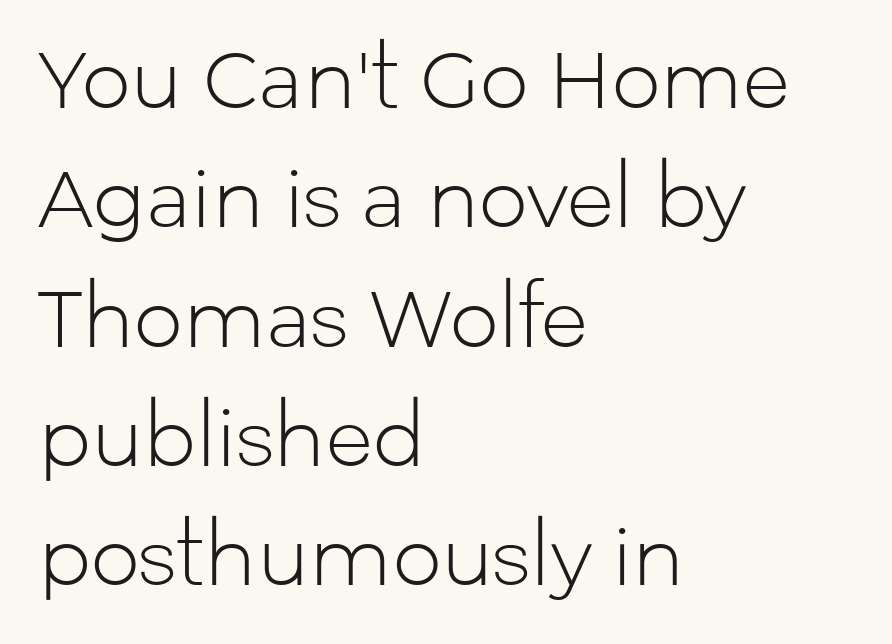
Leading matches the norm, producing a regular column. These lines are composed in type without serifs. A typesetter would call this proportional, since set widths differ per character. No italicization has been applied; the sample stays upright. Descenders hang freely into open space.
